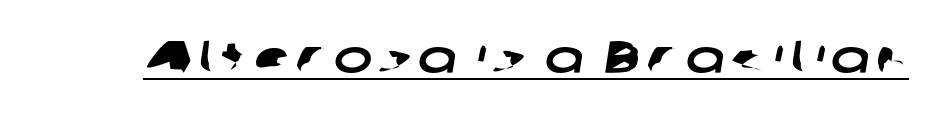
This sample has the flowing, uneven cadence of proportional lettering. This is underlined copy, the kind a proofreader might mark for attention. I'd call this a sans setting — the letters go barefoot.
